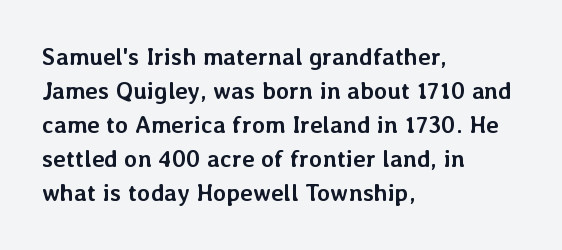
{"italic": "no", "bold": "yes", "underline": "no", "align": "left", "line_spacing": "normal", "line_spacing_ratio": 1.42, "letter_spacing": "normal", "letter_spacing_em": 0.0, "glyph_px": 24}
